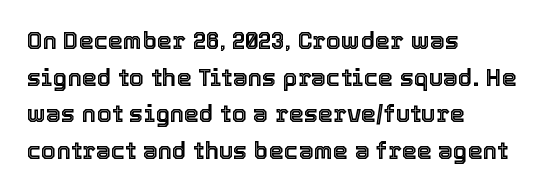
The image shows 24 px text type, upright; set left-aligned, normal line spacing (1.53x), normal letter spacing, not underlined.
